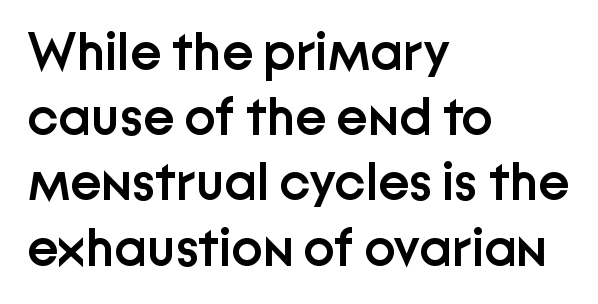
{"serif": "no", "italic": "no", "bold": "semi", "weight": "semibold", "width": "normal", "stroke_contrast": "low", "x_height": "medium", "monospaced": "no", "underline": "no", "align": "left", "line_spacing_ratio": 1.23, "letter_spacing": "normal", "letter_spacing_em": 0.0, "glyph_px": 53}
